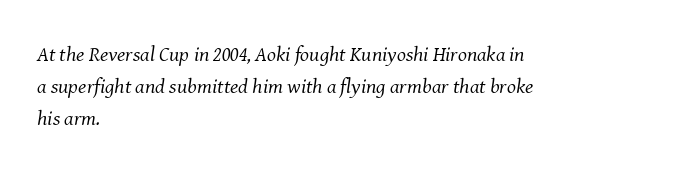
{"italic": "yes", "lean": "right", "slant_degrees": 8, "bold": "no", "underline": "no", "align": "left", "line_spacing": "normal", "line_spacing_ratio": 1.53, "letter_spacing": "normal", "letter_spacing_em": 0.0, "glyph_px": 21}
